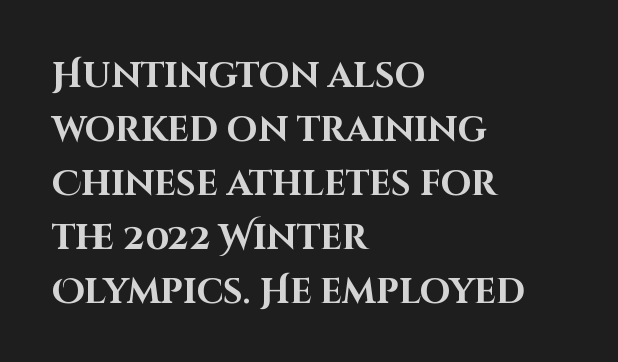
Q: Is the text bold? A: Yes.
Q: Is the text italic (slanted)? A: No, it is upright.
Q: Is the typeface a serif or a sans-serif typeface? A: Sans-serif.
Q: Is the text underlined? A: No.
Q: How is the paragraph aligned? A: Left-aligned.
Q: Is the spacing between letters normal or unusually wide? A: Normal.
Q: Is the spacing between lines tight, normal or loose? A: Normal.
Q: Width (condensed, normal, or wide)? A: Normal.
Q: Stroke contrast? A: High.
Q: x-height? A: Large.
Q: Monospaced? A: No.
